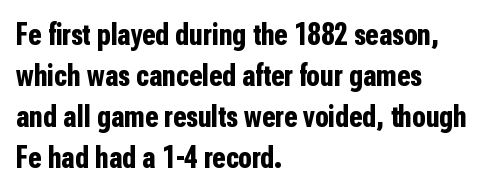
The image shows 31 px bold, condensed sans-serif type, upright; set left-aligned, normal line spacing (1.32x), normal letter spacing, not underlined; low stroke contrast and a medium x-height.
